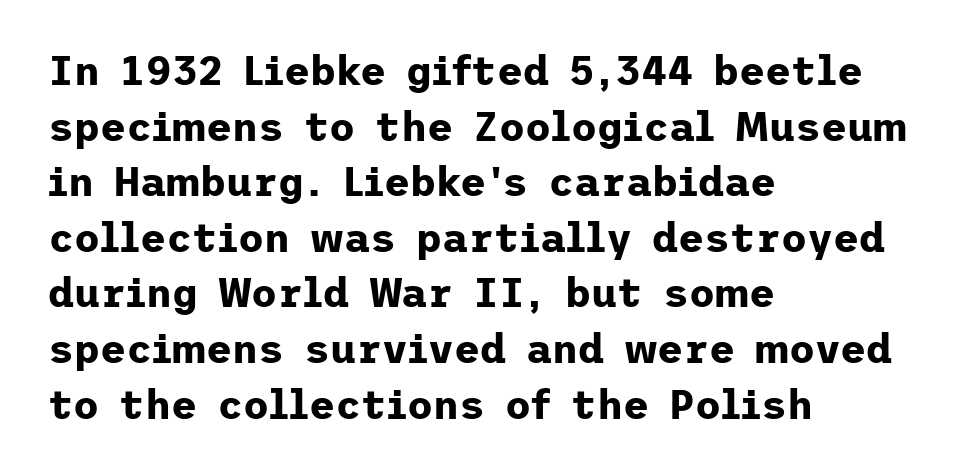
The passage shown has conventional tracking throughout. This sample uses a sans-serif face. Its strokes are broad and dark, the hallmark of bold type. Leading: standard. The strip under each line holds only bare page. In terms of posture, this sample is upright.
